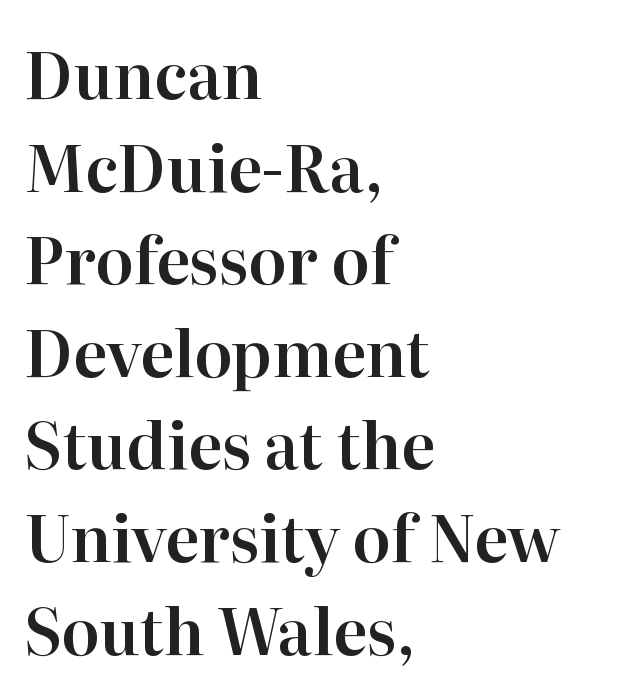
Q: Is the text italic (slanted)? A: No, it is upright.
Q: Is the typeface a serif or a sans-serif typeface? A: Serif.
Q: Is the text underlined? A: No.
Q: How is the paragraph aligned? A: Left-aligned.
Q: Is the spacing between letters normal or unusually wide? A: Normal.
Q: Is the spacing between lines tight, normal or loose? A: Normal.
Q: Width (condensed, normal, or wide)? A: Normal.
Q: Stroke contrast? A: High.
Q: x-height? A: Medium.
Q: Monospaced? A: No.
